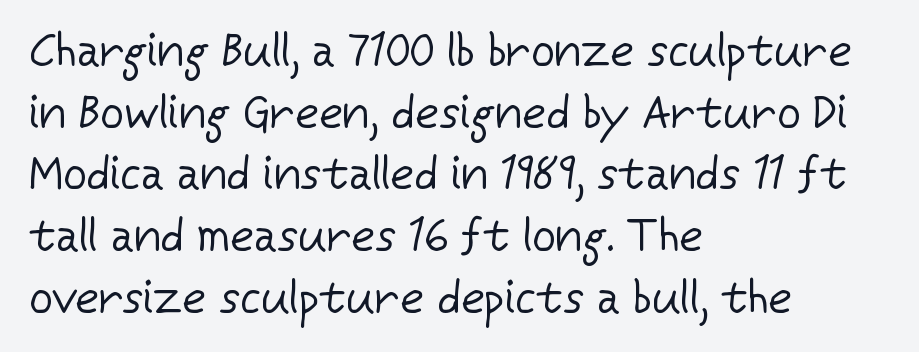
Q: Is the text bold? A: No.
Q: Is the text italic (slanted)? A: No, it is upright.
Q: Is the typeface a serif or a sans-serif typeface? A: Sans-serif.
Q: Is the text underlined? A: No.
Q: How is the paragraph aligned? A: Left-aligned.
Q: Is the spacing between letters normal or unusually wide? A: Normal.
Q: Is the spacing between lines tight, normal or loose? A: Normal.
Q: Width (condensed, normal, or wide)? A: Normal.
Q: Stroke contrast? A: Low.
Q: x-height? A: Medium.
Q: Monospaced? A: No.
